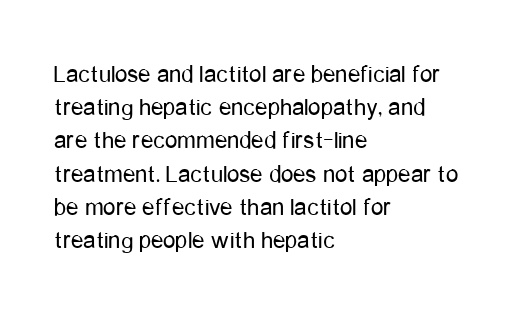
{"italic": "no", "bold": "no", "underline": "no", "align": "left", "line_spacing": "normal", "line_spacing_ratio": 1.33, "letter_spacing": "normal", "letter_spacing_em": 0.0, "glyph_px": 25}
